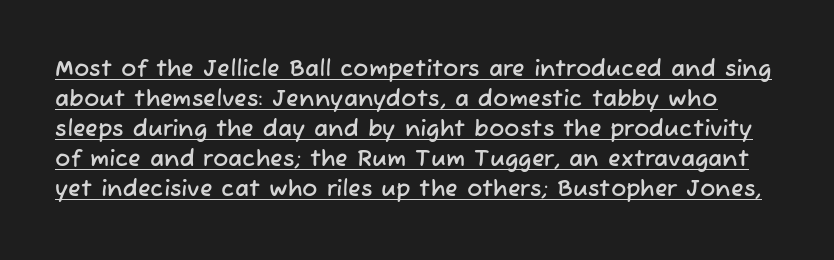
{"underline": "yes", "line_spacing": "normal", "line_spacing_ratio": 1.3, "letter_spacing": "normal", "letter_spacing_em": 0.0, "glyph_px": 23}
